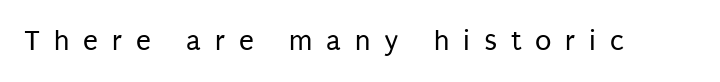
Posture: vertical. The glyphs in this specimen are sans serif. Varying glyph widths throughout — classic text-font behaviour. Letter spacing: wide. Lines of text with bare space underneath.
